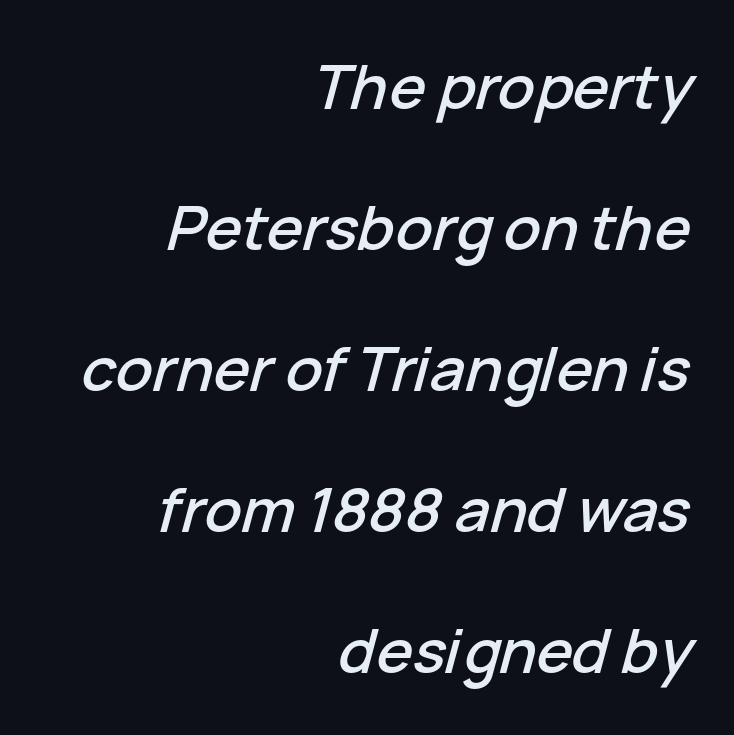
{"italic": "yes", "lean": "right", "slant_degrees": 15, "width": "normal", "stroke_contrast": "low", "x_height": "medium", "monospaced": "no", "underline": "no", "align": "right", "line_spacing": "loose", "line_spacing_ratio": 2.31, "letter_spacing": "normal", "letter_spacing_em": 0.0, "glyph_px": 61}
